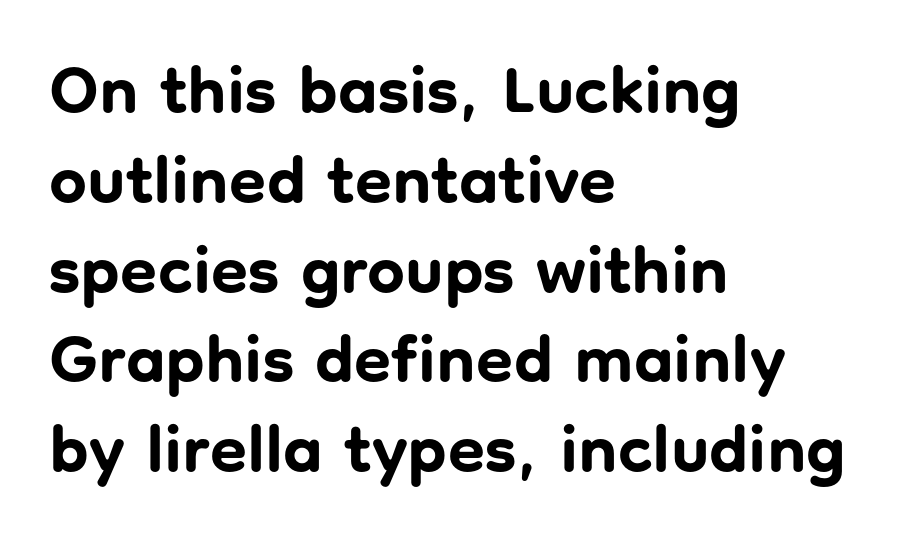
The image shows 67 px bold sans-serif type, upright; set left-aligned, normal line spacing (1.34x), normal letter spacing, not underlined; low stroke contrast and a medium x-height.
